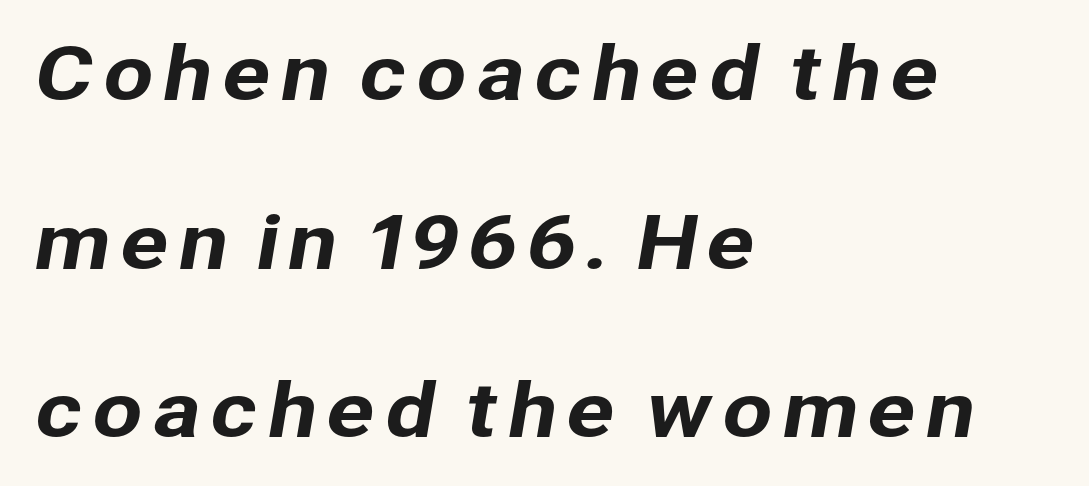
The image shows 73 px sans-serif type; set left-aligned, loose line spacing (2.31x), not underlined; low stroke contrast and a medium x-height.
